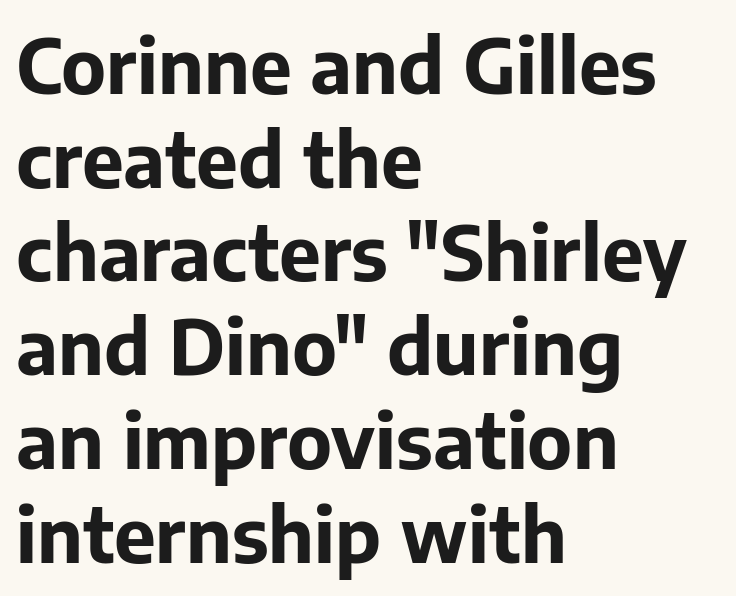
{"serif": "no", "italic": "no", "bold": "yes", "weight": "bold", "width": "normal", "stroke_contrast": "low", "x_height": "medium", "monospaced": "no", "underline": "no", "align": "left", "line_spacing": "normal", "line_spacing_ratio": 1.25, "letter_spacing": "normal", "letter_spacing_em": 0.0, "glyph_px": 75}
